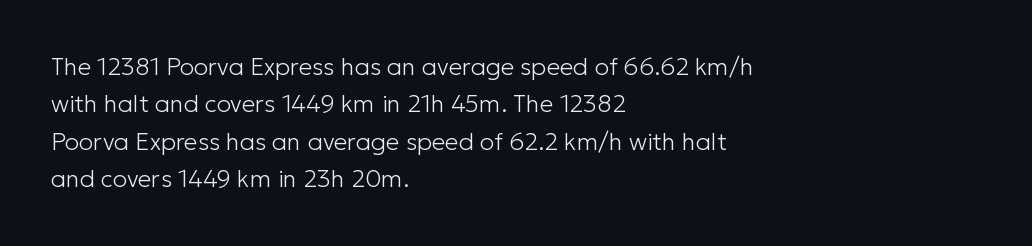
{"italic": "no", "bold": "no", "underline": "no", "align": "left", "line_spacing": "normal", "line_spacing_ratio": 1.56, "letter_spacing": "normal", "letter_spacing_em": 0.0, "glyph_px": 24}
